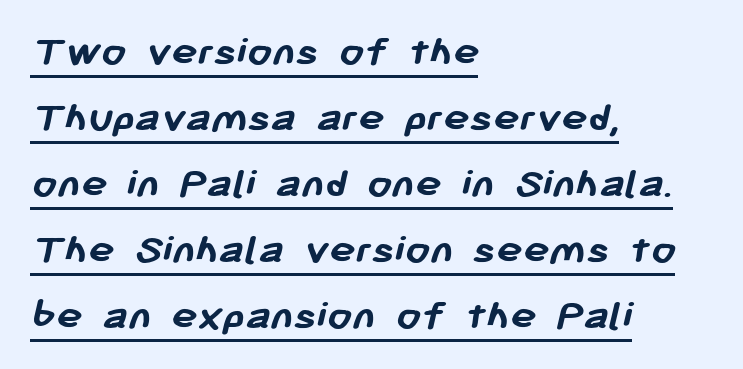
{"serif": "no", "bold": "yes", "weight": "semibold", "width": "normal", "stroke_contrast": "low", "x_height": "medium", "monospaced": "no", "underline": "yes", "align": "left", "line_spacing": "normal", "line_spacing_ratio": 1.5, "letter_spacing": "normal", "letter_spacing_em": 0.0, "glyph_px": 44}
